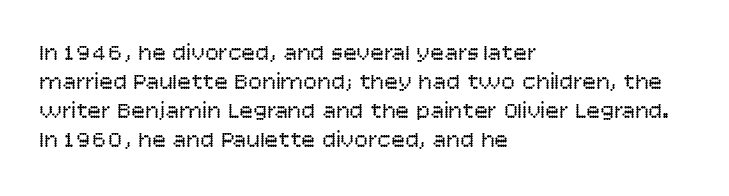
{"italic": "no", "bold": "no", "underline": "no", "align": "left", "line_spacing": "normal", "line_spacing_ratio": 1.26, "letter_spacing": "normal", "letter_spacing_em": 0.0, "glyph_px": 23}
